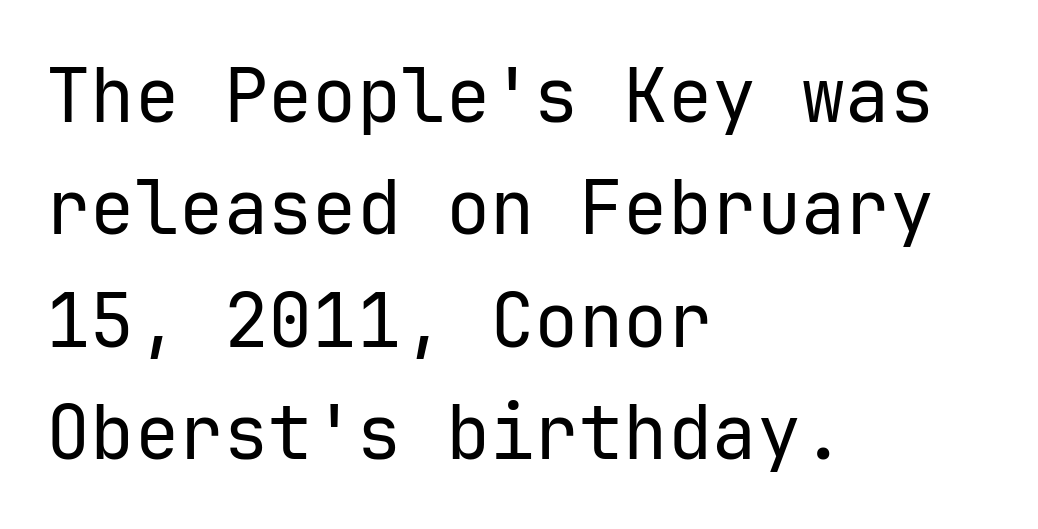
{"serif": "no", "italic": "no", "bold": "no", "weight": "regular", "width": "normal", "stroke_contrast": "low", "x_height": "medium", "monospaced": "yes", "underline": "no", "align": "left", "line_spacing": "normal", "line_spacing_ratio": 1.52, "letter_spacing": "normal", "letter_spacing_em": 0.0, "glyph_px": 74}
